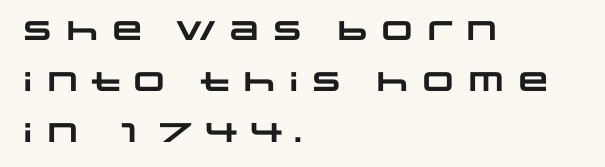
The image shows 27 px bold type; set left-aligned, line spacing 1.89x, not underlined.
